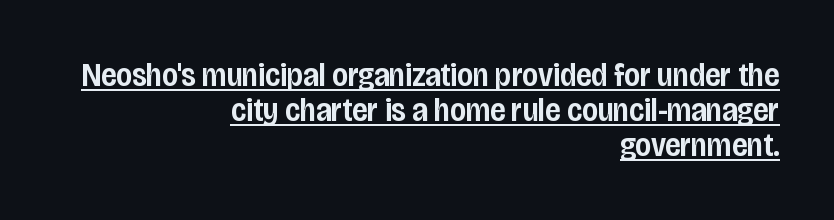
The image shows 33 px semibold, condensed sans-serif type, upright; set right-aligned, tight line spacing (1.06x), normal letter spacing, underlined; low stroke contrast and a large x-height.
